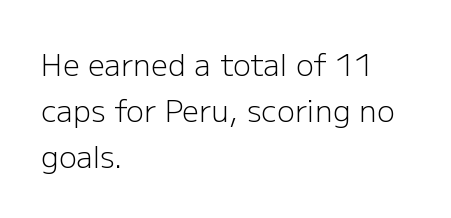
Think standard paragraph weight, or any step lighter than that. The face used here is rendered with its standard letterfit. Designer's note — italics off, roman on. A sans-serif font was chosen for this passage.
